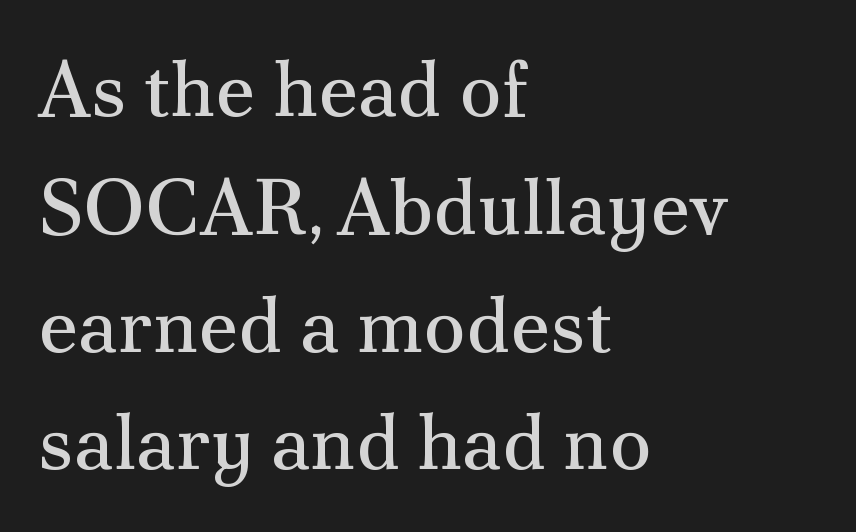
Q: Is the text bold? A: No.
Q: Is the text italic (slanted)? A: No, it is upright.
Q: Is the typeface a serif or a sans-serif typeface? A: Serif.
Q: Is the text underlined? A: No.
Q: How is the paragraph aligned? A: Left-aligned.
Q: Is the spacing between letters normal or unusually wide? A: Normal.
Q: Is the spacing between lines tight, normal or loose? A: Normal.
Q: Width (condensed, normal, or wide)? A: Normal.
Q: Stroke contrast? A: Medium.
Q: x-height? A: Small.
Q: Monospaced? A: No.
